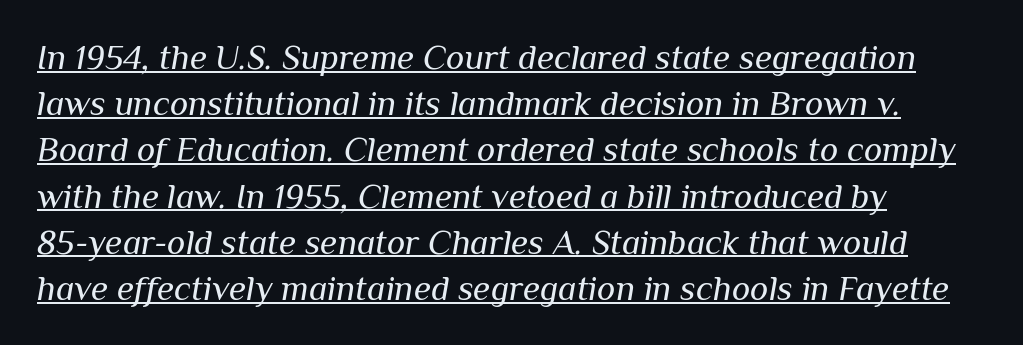
Q: Is the text bold? A: No.
Q: Is the text italic (slanted)? A: Yes, it leans right by about 10 degrees.
Q: Is the text underlined? A: Yes.
Q: How is the paragraph aligned? A: Left-aligned.
Q: Is the spacing between letters normal or unusually wide? A: Normal.
Q: Is the spacing between lines tight, normal or loose? A: Normal.
Q: Width (condensed, normal, or wide)? A: Normal.
Q: Stroke contrast? A: Medium.
Q: x-height? A: Medium.
Q: Monospaced? A: No.
